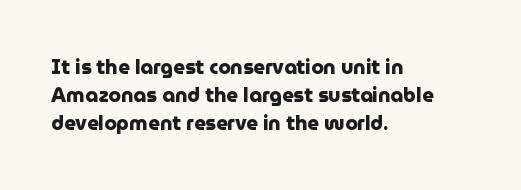
Its strokes are broad and dark, the hallmark of bold type. Plain, unruled lines of type. The paragraph shown leans on its left margin. Reading down the column, the eye jumps a familiar distance to each next line. Vertical strokes here are truly vertical.
